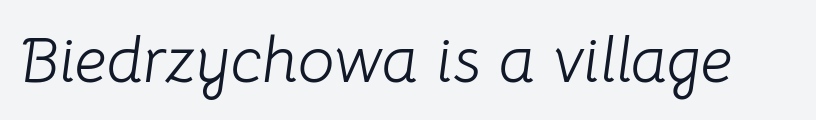
Q: Is the text bold? A: No.
Q: Is the text italic (slanted)? A: Yes, it leans right by about 8 degrees.
Q: Is the text underlined? A: No.
Q: Is the spacing between letters normal or unusually wide? A: Normal.
Q: Width (condensed, normal, or wide)? A: Normal.
Q: Stroke contrast? A: Low.
Q: x-height? A: Medium.
Q: Monospaced? A: No.
